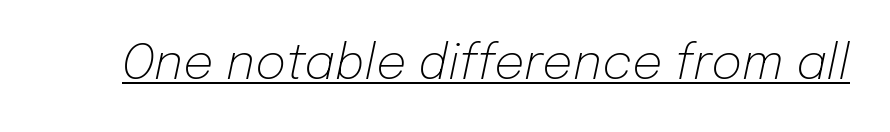
The image shows 48 px light type, italic (leaning right); set normal letter spacing, underlined; low stroke contrast and a medium x-height.
